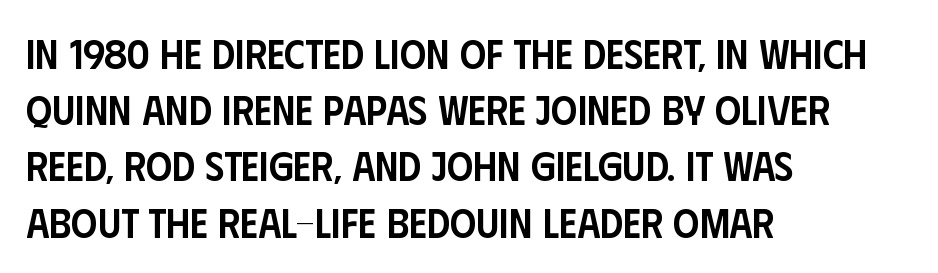
Q: Is the text bold? A: Semi-bold.
Q: Is the text italic (slanted)? A: No, it is upright.
Q: Is the typeface a serif or a sans-serif typeface? A: Sans-serif.
Q: Is the text underlined? A: No.
Q: How is the paragraph aligned? A: Left-aligned.
Q: Is the spacing between letters normal or unusually wide? A: Normal.
Q: Is the spacing between lines tight, normal or loose? A: Normal.
Q: Width (condensed, normal, or wide)? A: Condensed.
Q: Stroke contrast? A: Low.
Q: x-height? A: Large.
Q: Monospaced? A: No.
